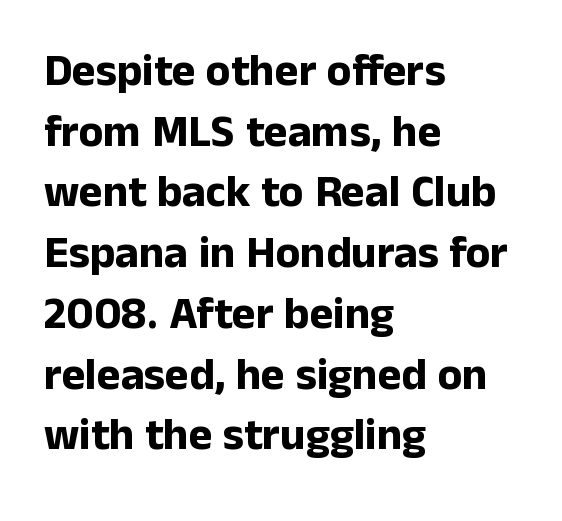
{"serif": "no", "italic": "no", "bold": "yes", "weight": "bold", "width": "normal", "stroke_contrast": "low", "x_height": "medium", "monospaced": "no", "underline": "no", "align": "left", "line_spacing": "normal", "line_spacing_ratio": 1.35, "letter_spacing": "normal", "letter_spacing_em": 0.0, "glyph_px": 45}
